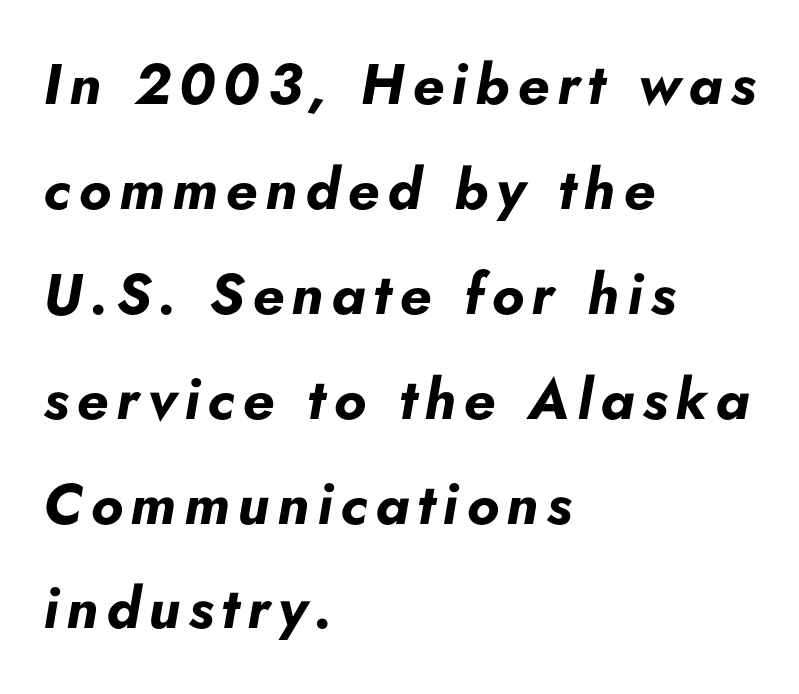
{"italic": "yes", "lean": "right", "slant_degrees": 5, "bold": "yes", "weight": "bold", "width": "normal", "stroke_contrast": "low", "x_height": "small", "monospaced": "no", "underline": "no", "align": "left", "line_spacing_ratio": 1.84, "glyph_px": 57}
